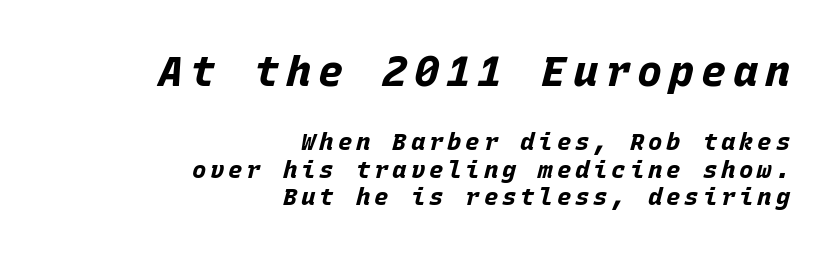
The lines in this sample share a right terminus and differ only in where they begin. Size contrast runs from large at the top to small at the bottom. The axis of the letterforms is tilted away from vertical. Plenty of ink on the page — the face is bold. The block of text is dense from top to bottom, with scant space between rows.
